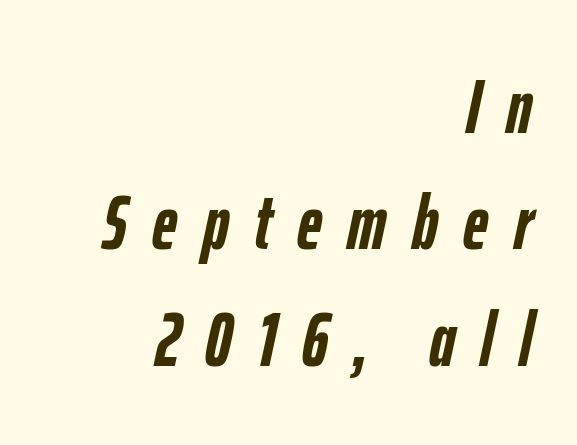
The image shows 77 px semibold, condensed type, italic (leaning right); set right-aligned, normal line spacing (1.51x), unusually wide letter spacing (+0.33 em), not underlined; low stroke contrast and a medium x-height.
